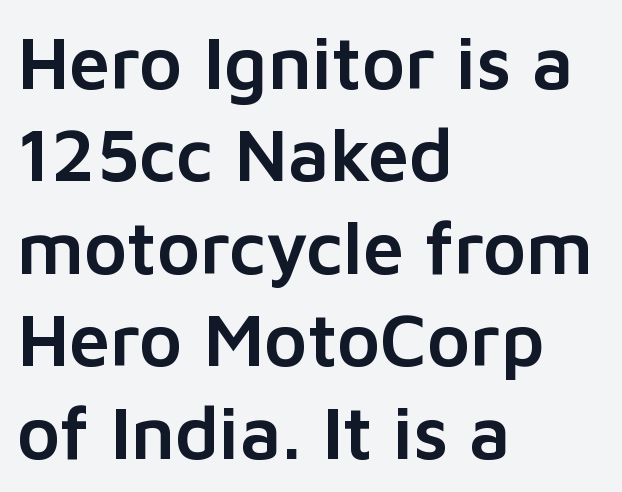
{"serif": "no", "italic": "no", "width": "normal", "stroke_contrast": "low", "x_height": "medium", "monospaced": "no", "underline": "no", "align": "left", "line_spacing": "normal", "line_spacing_ratio": 1.25, "letter_spacing": "normal", "letter_spacing_em": 0.0, "glyph_px": 74}
